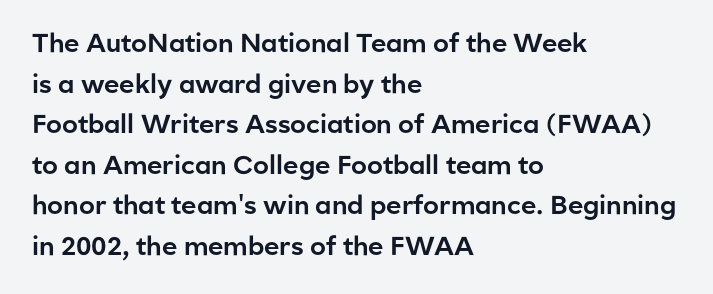
This rendering features lettering with no underline. How are the letters spaced? Ordinarily, with no added tracking. The setting favours the left margin, as ordinary paragraphs usually do. Does the lettering tilt? It doesn't — this is upright. Summary of vertical rhythm: regular, with standard interline spacing.
